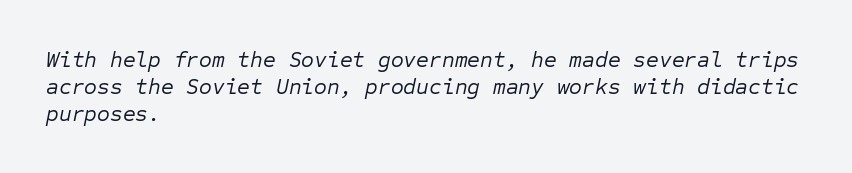
{"italic": "yes", "lean": "right", "slant_degrees": 12, "bold": "no", "underline": "no", "align": "left", "line_spacing_ratio": 1.23, "letter_spacing": "normal", "letter_spacing_em": 0.0, "glyph_px": 22}
